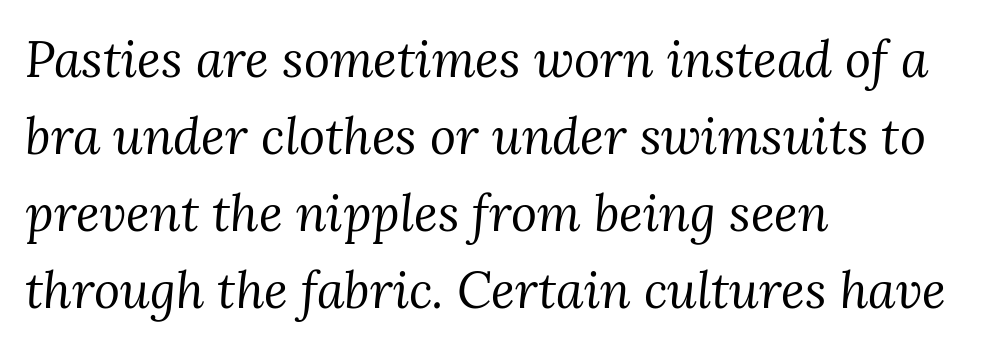
{"serif": "yes", "italic": "yes", "lean": "right", "slant_degrees": 3, "bold": "no", "weight": "regular", "width": "normal", "stroke_contrast": "medium", "x_height": "medium", "monospaced": "no", "underline": "no", "align": "left", "line_spacing": "normal", "line_spacing_ratio": 1.54, "letter_spacing": "normal", "letter_spacing_em": 0.0, "glyph_px": 50}
